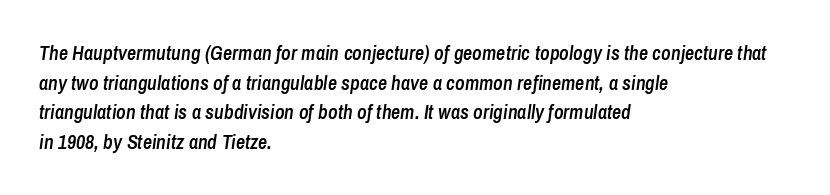
The image shows 20 px text type, italic (leaning right); set left-aligned, normal line spacing (1.48x), normal letter spacing, not underlined.
